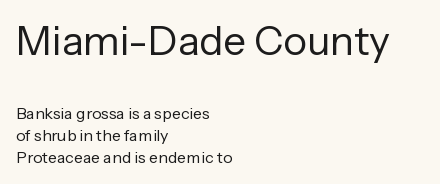
The image shows 40 px regular-weight sans-serif type, upright; set left-aligned, normal line spacing (1.38x), normal letter spacing, not underlined; the first (top) block is 2.5x larger; low stroke contrast and a medium x-height.
